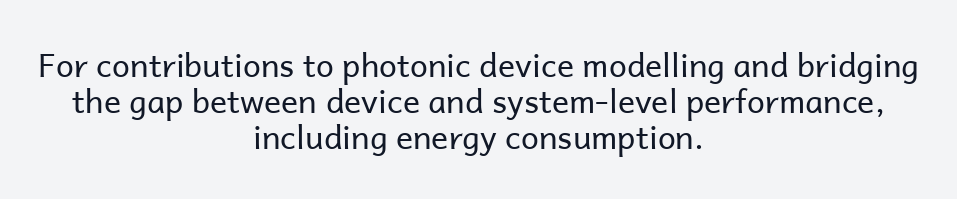
The font is comparable to plain body text, perhaps lighter. Letters rest on an invisible, unmarked baseline. Centered paragraph, ragged on both sides. Posture: straight, roman, zero tilt. Honestly, the letter spacing is just normal — you wouldn't notice it.
